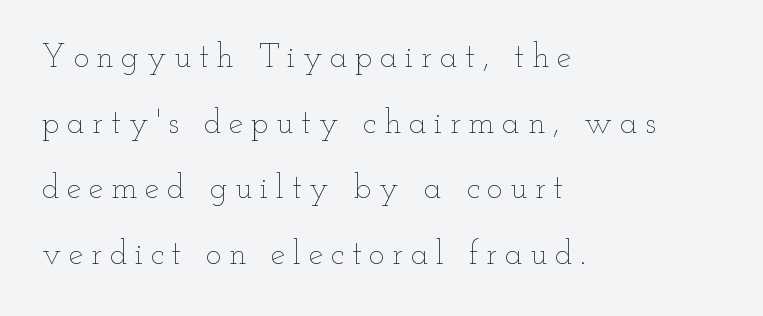
Q: Is the text bold? A: No.
Q: Is the text italic (slanted)? A: No, it is upright.
Q: Is the text underlined? A: No.
Q: How is the paragraph aligned? A: Left-aligned.
Q: Is the spacing between letters normal or unusually wide? A: Unusually wide.
Q: Is the spacing between lines tight, normal or loose? A: Loose.
Q: Width (condensed, normal, or wide)? A: Wide.
Q: Stroke contrast? A: Low.
Q: x-height? A: Small.
Q: Monospaced? A: No.
